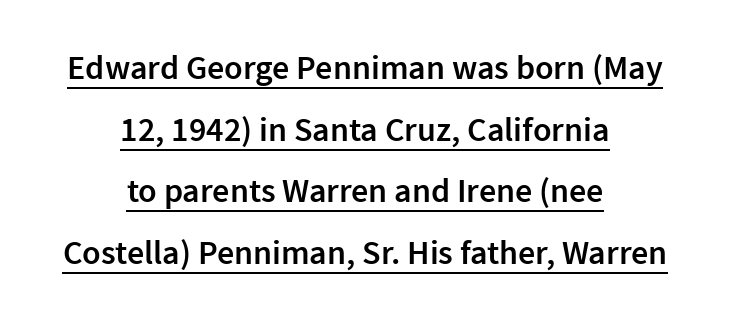
Q: Is the text bold? A: Semi-bold.
Q: Is the text italic (slanted)? A: No, it is upright.
Q: Is the typeface a serif or a sans-serif typeface? A: Sans-serif.
Q: Is the text underlined? A: Yes.
Q: How is the paragraph aligned? A: Centered.
Q: Is the spacing between letters normal or unusually wide? A: Normal.
Q: Width (condensed, normal, or wide)? A: Normal.
Q: Stroke contrast? A: Low.
Q: x-height? A: Medium.
Q: Monospaced? A: No.
